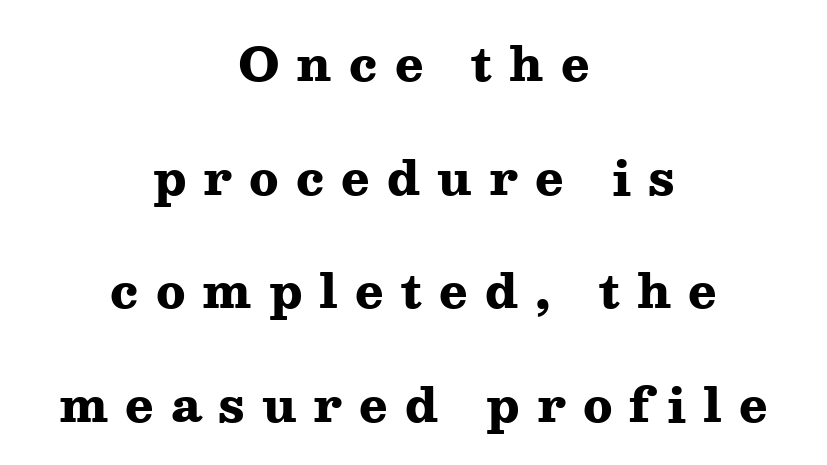
Note the varied advance widths — an 'i' is clearly narrower than an 'm'. The text was rendered using a seriffed face with decorative stroke endings. The leading is generous, giving the passage an open texture. It's the straight-up-and-down kind of type. Strong, thick strokes mark this as bold type.
